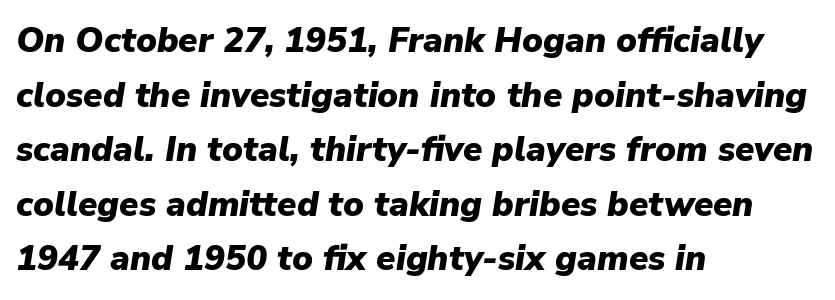
The image shows 35 px heavy type, italic (leaning right); set left-aligned, normal line spacing (1.56x), normal letter spacing, not underlined; low stroke contrast and a medium x-height.
